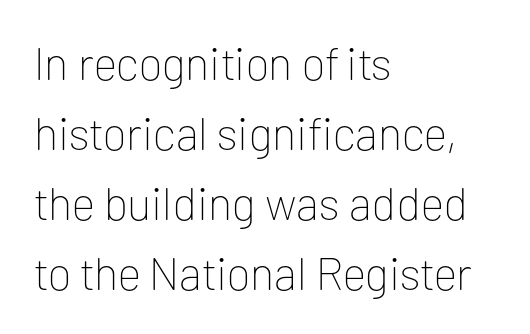
{"serif": "no", "italic": "no", "bold": "no", "weight": "thin", "width": "normal", "stroke_contrast": "low", "x_height": "medium", "monospaced": "no", "underline": "no", "align": "left", "line_spacing": "normal", "line_spacing_ratio": 1.52, "letter_spacing": "normal", "letter_spacing_em": 0.0, "glyph_px": 46}
